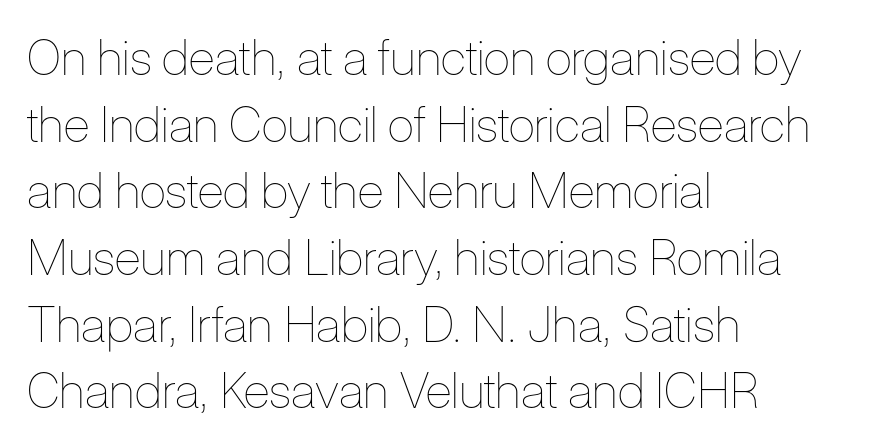
{"italic": "no", "bold": "no", "weight": "thin", "width": "condensed", "stroke_contrast": "low", "x_height": "medium", "monospaced": "no", "underline": "no", "align": "left", "line_spacing": "normal", "line_spacing_ratio": 1.36, "letter_spacing": "normal", "letter_spacing_em": 0.0, "glyph_px": 49}
